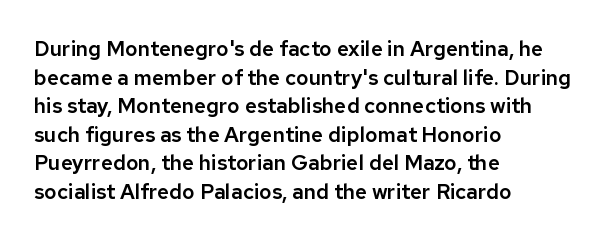
Q: Is the text italic (slanted)? A: No, it is upright.
Q: Is the text underlined? A: No.
Q: How is the paragraph aligned? A: Left-aligned.
Q: Is the spacing between letters normal or unusually wide? A: Normal.
Q: Is the spacing between lines tight, normal or loose? A: Normal.
